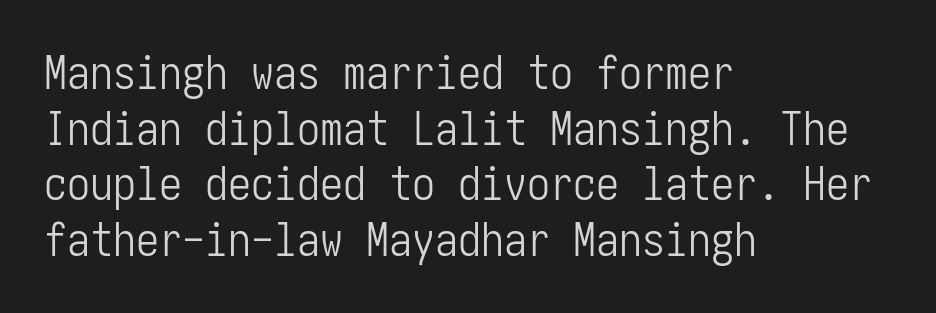
The image shows 46 px light, condensed sans-serif type, upright; set left-aligned, line spacing 1.21x, normal letter spacing, not underlined; low stroke contrast and a medium x-height.
